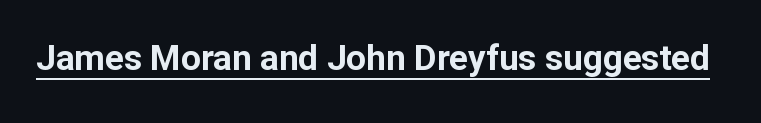
The image shows 35 px bold sans-serif type, upright; set normal letter spacing, underlined; low stroke contrast and a medium x-height.
